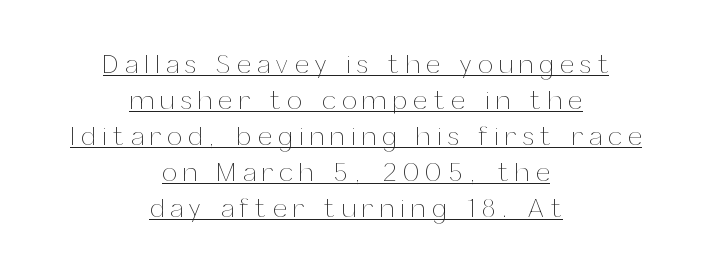
Is there any slant? The stems are plumb. Compared with typical body copy, the letter spacing here is much looser. Stroke thickness stays within the range of a standard reading face or lighter. The rag falls on both sides of this text block equally.
